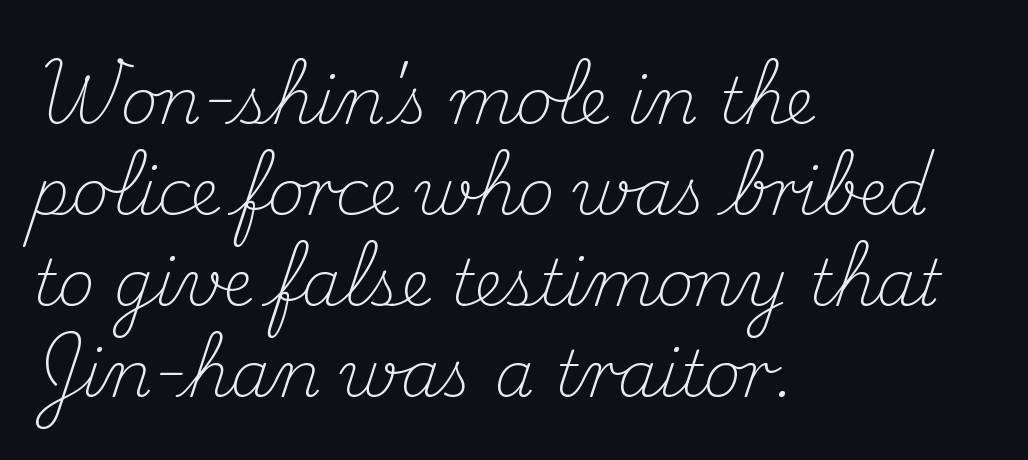
Q: Is the text bold? A: No.
Q: Is the text italic (slanted)? A: Yes.
Q: Is the typeface a serif or a sans-serif typeface? A: Serif.
Q: Is the text underlined? A: No.
Q: How is the paragraph aligned? A: Left-aligned.
Q: Is the spacing between letters normal or unusually wide? A: Normal.
Q: Is the spacing between lines tight, normal or loose? A: Normal.
Q: Width (condensed, normal, or wide)? A: Normal.
Q: Stroke contrast? A: Medium.
Q: x-height? A: Small.
Q: Monospaced? A: No.
